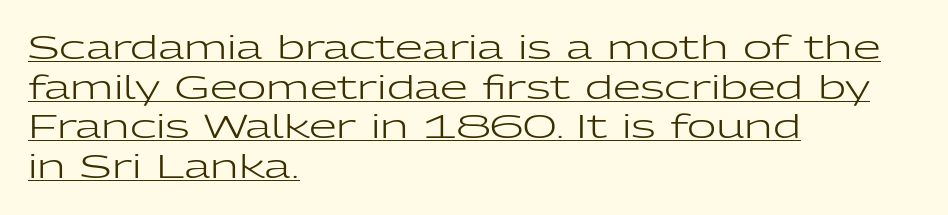
The image shows 32 px regular-weight, wide sans-serif type, upright; set left-aligned, line spacing 1.24x, normal letter spacing, underlined; low stroke contrast and a medium x-height.
